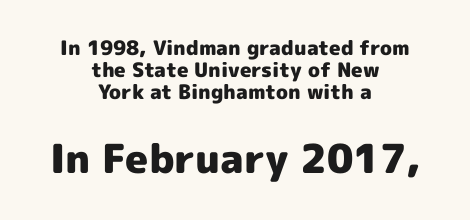
The image shows 40 px heavy sans-serif type, upright; set centered, tight line spacing (1.09x), normal letter spacing, not underlined; the second (bottom) block is 2.0x larger; a medium x-height.
